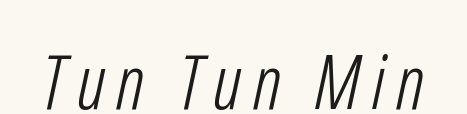
Q: Is the text bold? A: No.
Q: Is the typeface a serif or a sans-serif typeface? A: Sans-serif.
Q: Is the text underlined? A: Yes.
Q: Width (condensed, normal, or wide)? A: Condensed.
Q: Stroke contrast? A: Low.
Q: x-height? A: Medium.
Q: Monospaced? A: No.
